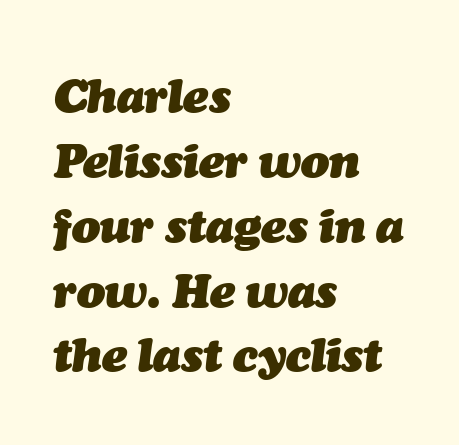
The image shows 47 px heavy type, italic (leaning right); set left-aligned, normal line spacing (1.38x), normal letter spacing, not underlined; medium stroke contrast and a medium x-height.
